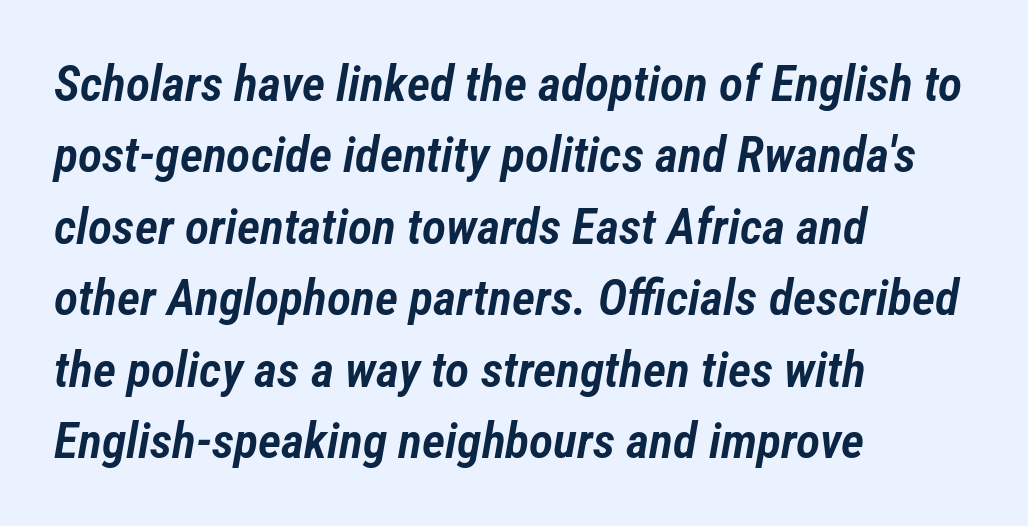
Q: Is the text bold? A: Semi-bold.
Q: Is the text italic (slanted)? A: Yes, it leans right by about 12 degrees.
Q: Is the text underlined? A: No.
Q: How is the paragraph aligned? A: Left-aligned.
Q: Is the spacing between letters normal or unusually wide? A: Normal.
Q: Is the spacing between lines tight, normal or loose? A: Normal.
Q: Width (condensed, normal, or wide)? A: Condensed.
Q: Stroke contrast? A: Low.
Q: x-height? A: Medium.
Q: Monospaced? A: No.
